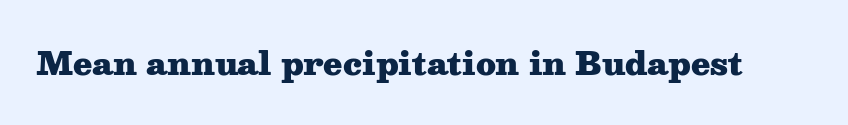
Q: Is the text bold? A: Yes.
Q: Is the text italic (slanted)? A: No, it is upright.
Q: Is the typeface a serif or a sans-serif typeface? A: Serif.
Q: Is the text underlined? A: No.
Q: Is the spacing between letters normal or unusually wide? A: Normal.
Q: Width (condensed, normal, or wide)? A: Wide.
Q: Stroke contrast? A: Medium.
Q: x-height? A: Medium.
Q: Monospaced? A: No.
